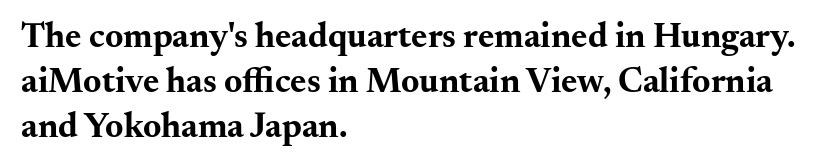
The image shows 35 px bold, wide serif type, upright; set left-aligned, normal line spacing (1.28x), normal letter spacing, not underlined; medium stroke contrast and a small x-height.
